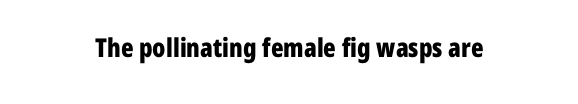
Only glyphs here, with clear space below each row. Rendered with straight, roman letterforms. The glyphs have the mass of a bold cut. Observe the ordinary spacing: letters are neighbours, not strangers.
